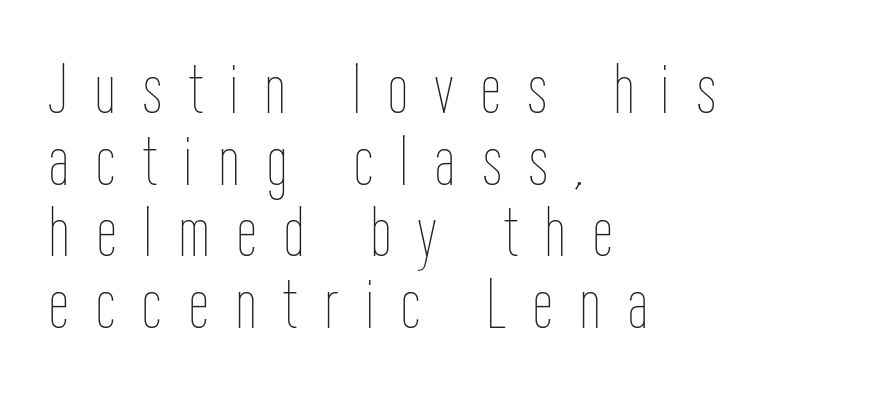
The image shows 71 px thin, condensed type, upright; set left-aligned, tight line spacing (1.01x), unusually wide letter spacing (+0.39 em), not underlined; low stroke contrast and a medium x-height.
